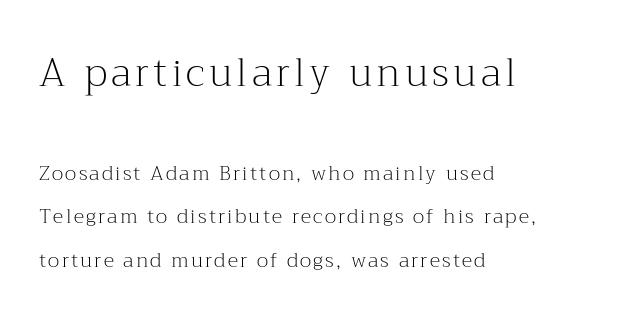
{"serif": "yes", "italic": "no", "bold": "no", "weight": "light", "width": "normal", "stroke_contrast": "medium", "x_height": "medium", "monospaced": "no", "underline": "no", "align": "left", "line_spacing": "loose", "line_spacing_ratio": 2.19, "larger_block": "first", "size_ratio": 1.95, "glyph_px": 39}
